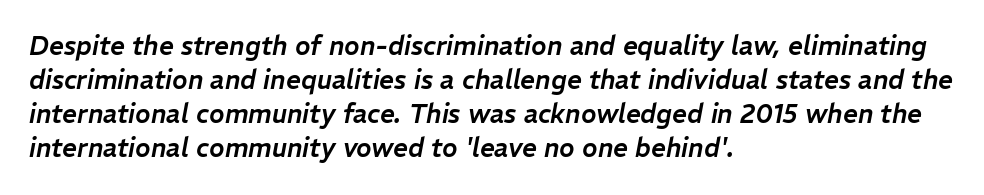
The image shows 26 px text type, italic (leaning right); set left-aligned, normal line spacing (1.31x), normal letter spacing, not underlined.
